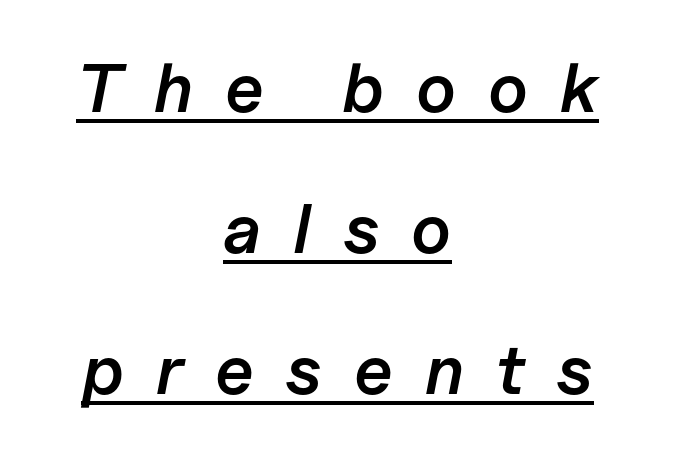
The rendering uses a semibold face; strokes are thickened but not to full bold. A great deal of white space separates one row of letters from the next. Is there an underline? Yes — a line sits under the letters. Teacher's note: observe the equal gaps on both sides — that is centered alignment. Each letter keeps its own natural width here, so spacing adapts to shape.
